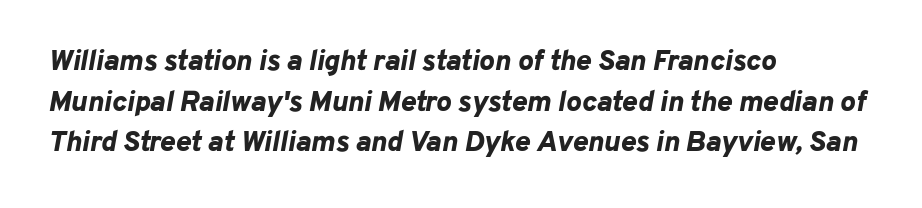
Looking at the ascenders, they clearly lean. Students, this is bold: see how much ink each stroke carries. Vertically, the passage feels balanced, rows spaced as you'd expect. Students, note that the glyphs here touch the page at normal intervals. Descender tails drop into unmarked territory.
